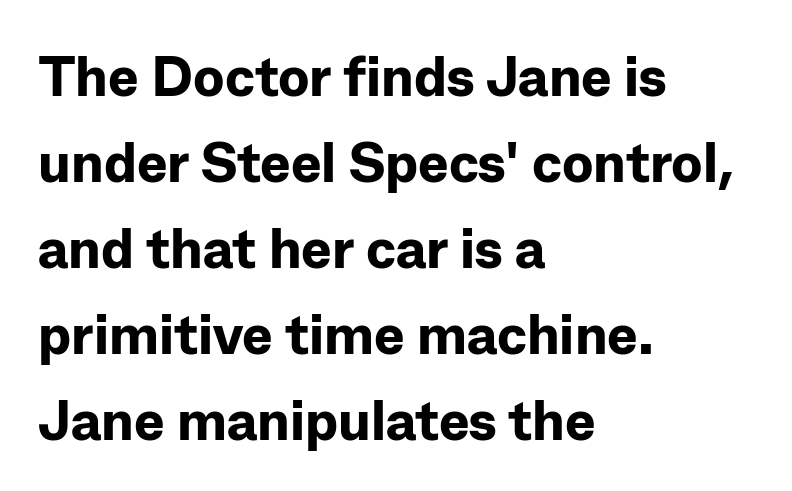
Q: Is the text bold? A: Yes.
Q: Is the text italic (slanted)? A: No, it is upright.
Q: Is the typeface a serif or a sans-serif typeface? A: Sans-serif.
Q: Is the text underlined? A: No.
Q: How is the paragraph aligned? A: Left-aligned.
Q: Is the spacing between letters normal or unusually wide? A: Normal.
Q: Is the spacing between lines tight, normal or loose? A: Normal.
Q: Width (condensed, normal, or wide)? A: Normal.
Q: Stroke contrast? A: Low.
Q: x-height? A: Medium.
Q: Monospaced? A: No.
